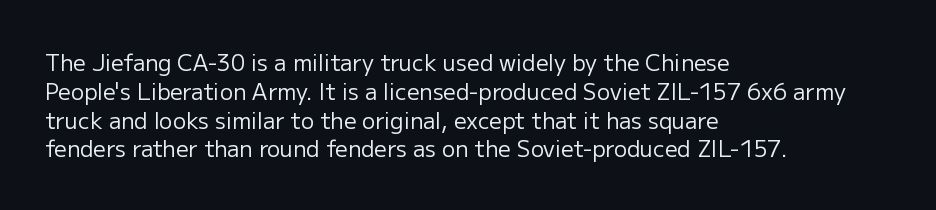
{"italic": "no", "bold": "no", "underline": "no", "align": "left", "line_spacing": "normal", "line_spacing_ratio": 1.31, "letter_spacing": "normal", "letter_spacing_em": 0.0, "glyph_px": 22}
